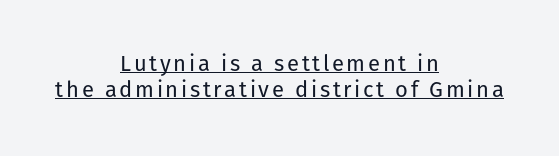
Q: Is the text bold? A: No.
Q: Is the text italic (slanted)? A: No, it is upright.
Q: Is the text underlined? A: Yes.
Q: How is the paragraph aligned? A: Centered.
